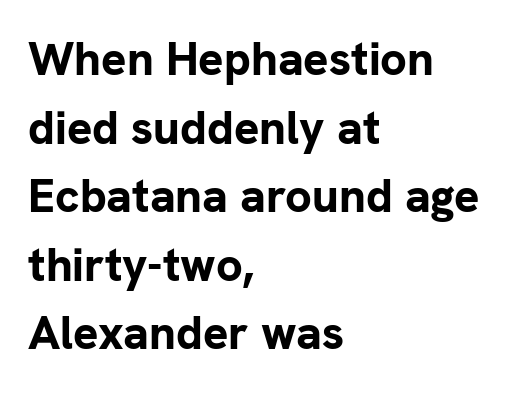
The image shows 47 px bold sans-serif type, upright; set left-aligned, normal line spacing (1.46x), normal letter spacing, not underlined; low stroke contrast and a medium x-height.
